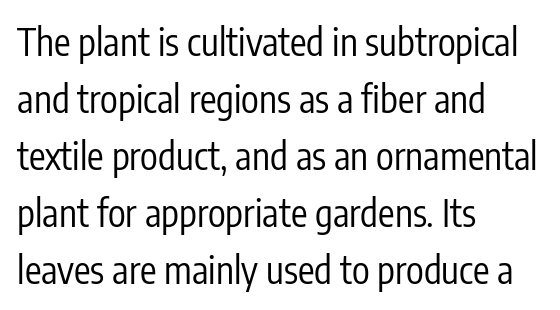
The face used here is a sans, in the tradition of grotesques and geometrics. Glyph-to-glyph distance matches everyday printed text. Stem width sits at or under what a default text font uses. You could not count columns in this text — the font is proportionally spaced. This is the regular roman posture of the typeface. Anything drawn beneath the words? Only blank space.
